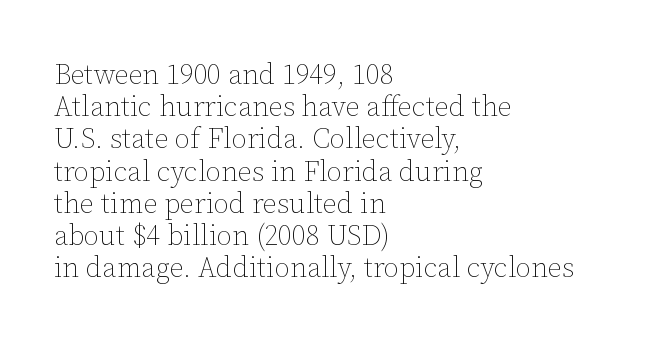
{"italic": "no", "bold": "no", "weight": "thin", "width": "normal", "stroke_contrast": "low", "x_height": "medium", "monospaced": "no", "underline": "no", "align": "left", "line_spacing": "tight", "line_spacing_ratio": 1.15, "letter_spacing": "normal", "letter_spacing_em": 0.0, "glyph_px": 28}
